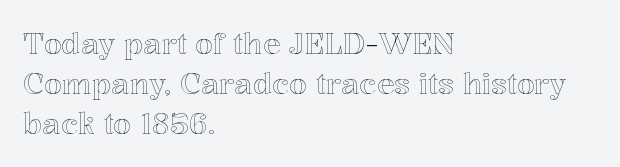
Q: Is the text italic (slanted)? A: No, it is upright.
Q: Is the text underlined? A: No.
Q: How is the paragraph aligned? A: Left-aligned.
Q: Is the spacing between letters normal or unusually wide? A: Normal.
Q: Is the spacing between lines tight, normal or loose? A: Normal.
Q: Width (condensed, normal, or wide)? A: Normal.
Q: x-height? A: Medium.
Q: Monospaced? A: No.
